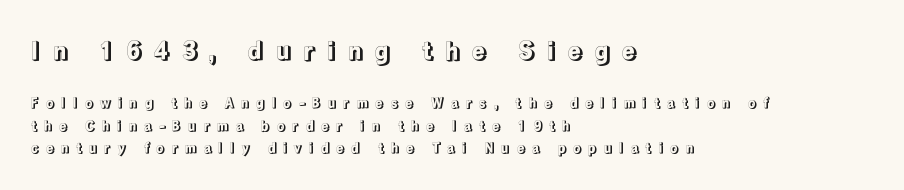
{"italic": "no", "underline": "no", "align": "left", "line_spacing": "normal", "line_spacing_ratio": 1.61, "letter_spacing": "wide", "letter_spacing_em": 0.46, "larger_block": "first", "size_ratio": 1.79, "glyph_px": 25}
